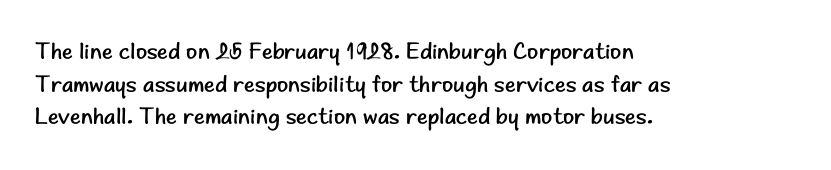
Q: Is the text bold? A: No.
Q: Is the text italic (slanted)? A: No, it is upright.
Q: Is the text underlined? A: No.
Q: How is the paragraph aligned? A: Left-aligned.
Q: Is the spacing between letters normal or unusually wide? A: Normal.
Q: Is the spacing between lines tight, normal or loose? A: Normal.
